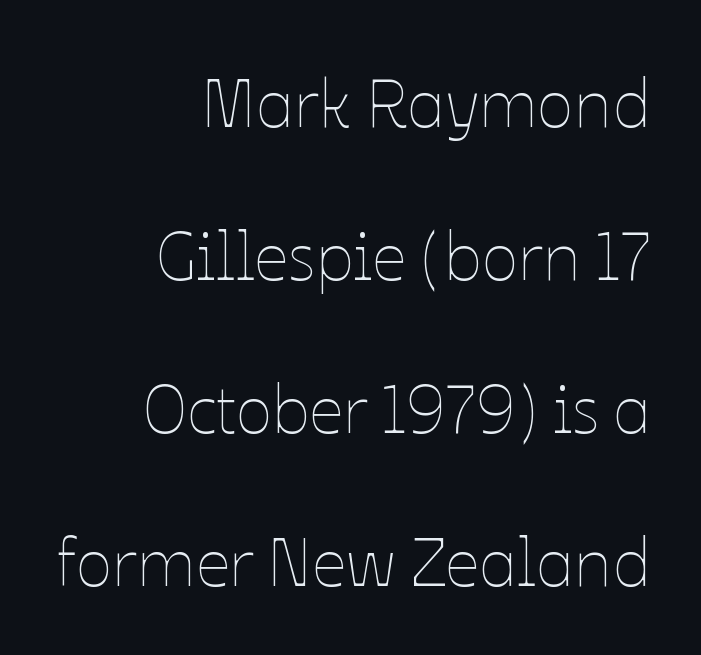
Character widths vary here, with narrow letters taking less room than wide ones. The weight tops out at a normal text grade. The lettering holds an erect, upright posture throughout. The space directly below the letters is spotless. Compared with typical paragraphs, the rows here are farther apart. The type is set solid horizontally, with unmodified tracking.
